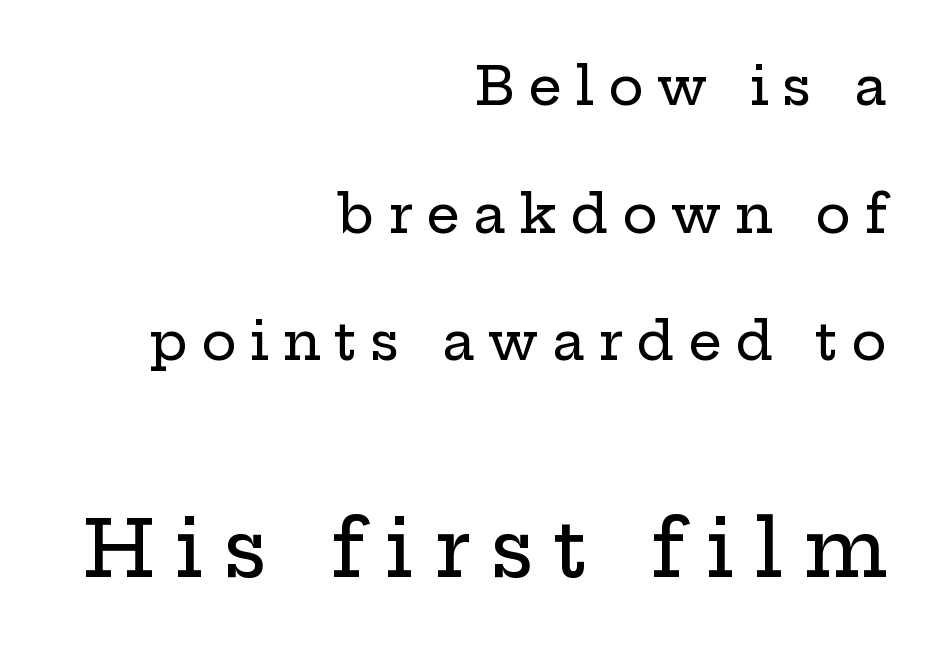
The image shows 79 px wide serif type, upright; set right-aligned, loose line spacing (2.41x), unusually wide letter spacing (+0.25 em), not underlined; the second (bottom) block is 1.49x larger; low stroke contrast and a medium x-height.
